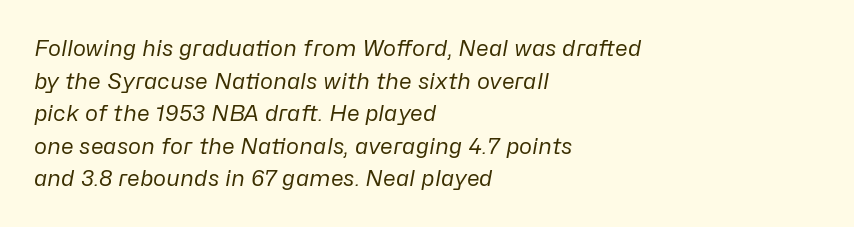
Q: Is the text bold? A: No.
Q: Is the text italic (slanted)? A: Yes, it leans right by about 10 degrees.
Q: Is the text underlined? A: No.
Q: How is the paragraph aligned? A: Left-aligned.
Q: Is the spacing between letters normal or unusually wide? A: Normal.
Q: Is the spacing between lines tight, normal or loose? A: Normal.
